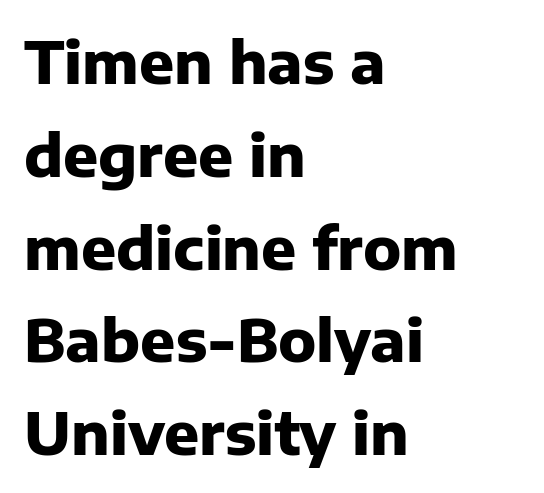
{"serif": "no", "italic": "no", "bold": "yes", "weight": "heavy", "width": "normal", "stroke_contrast": "low", "x_height": "medium", "monospaced": "no", "underline": "no", "align": "left", "line_spacing": "normal", "line_spacing_ratio": 1.6, "letter_spacing": "normal", "letter_spacing_em": 0.0, "glyph_px": 58}
